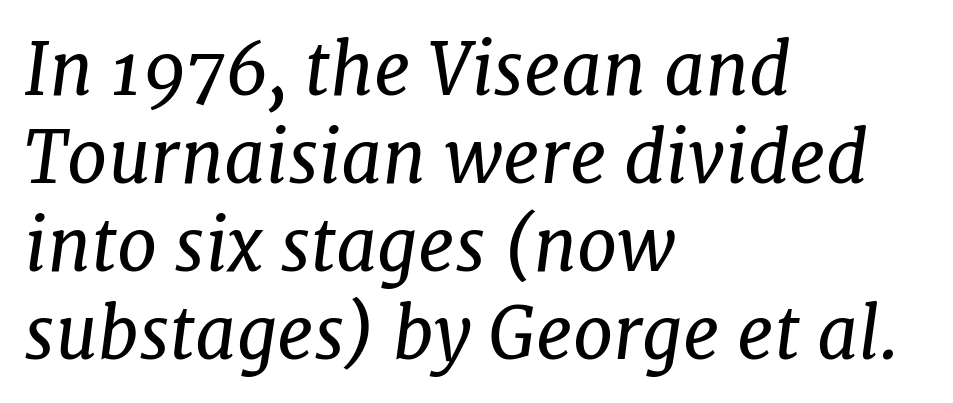
Q: Is the text bold? A: No.
Q: Is the text italic (slanted)? A: Yes, it leans right by about 7 degrees.
Q: Is the typeface a serif or a sans-serif typeface? A: Serif.
Q: Is the text underlined? A: No.
Q: How is the paragraph aligned? A: Left-aligned.
Q: Is the spacing between letters normal or unusually wide? A: Normal.
Q: Width (condensed, normal, or wide)? A: Normal.
Q: Stroke contrast? A: Low.
Q: x-height? A: Medium.
Q: Monospaced? A: No.
